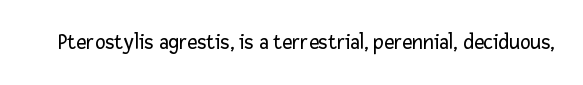
The image shows 22 px text type, upright; set normal letter spacing, not underlined.
